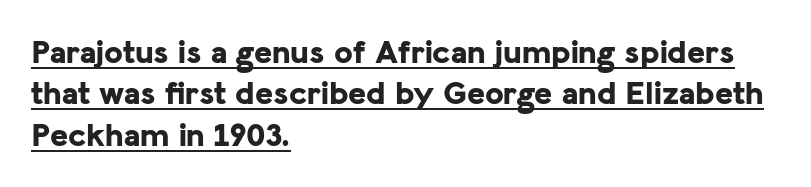
{"serif": "no", "italic": "no", "bold": "yes", "weight": "bold", "width": "normal", "stroke_contrast": "low", "x_height": "medium", "monospaced": "no", "underline": "yes", "align": "left", "line_spacing_ratio": 1.22, "letter_spacing": "normal", "letter_spacing_em": 0.0, "glyph_px": 34}
